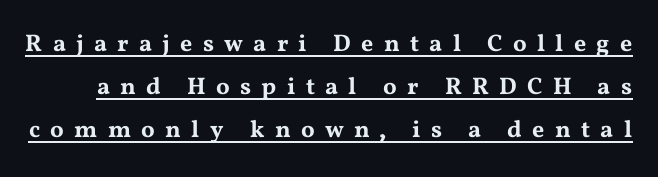
The image shows 24 px text type, upright; set line spacing 1.8x, unusually wide letter spacing (+0.43 em), underlined.
